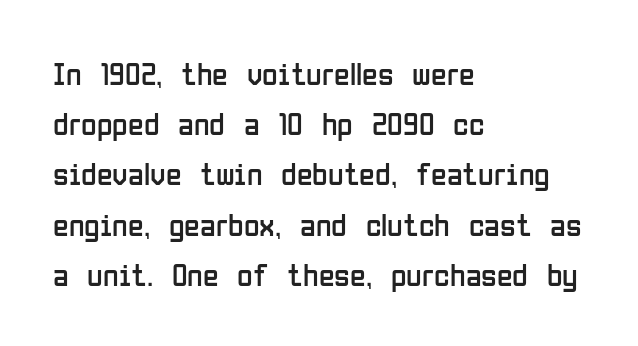
Q: Is the text bold? A: No.
Q: Is the text italic (slanted)? A: No, it is upright.
Q: Is the typeface a serif or a sans-serif typeface? A: Sans-serif.
Q: Is the text underlined? A: No.
Q: How is the paragraph aligned? A: Left-aligned.
Q: Is the spacing between letters normal or unusually wide? A: Normal.
Q: Is the spacing between lines tight, normal or loose? A: Normal.
Q: Width (condensed, normal, or wide)? A: Condensed.
Q: Stroke contrast? A: Low.
Q: x-height? A: Medium.
Q: Monospaced? A: No.
